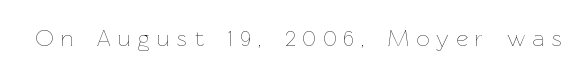
The passage shown has open, widely tracked lettering throughout. Is this a heavy cut? Hardly; it is regular or lighter. The gap between lines stays unmarked. Ordinary non-slanted type is in use.
